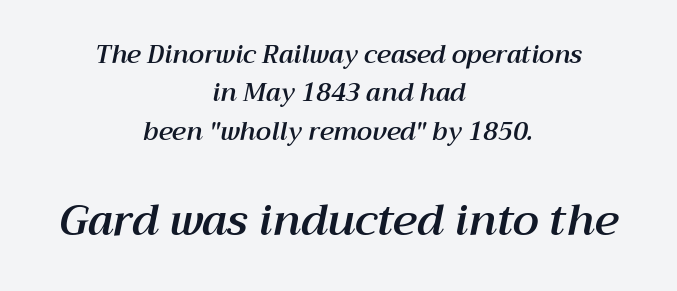
Compared with typical body copy, the letter spacing here is the same. These lines sit exactly where default settings would place them. These lines are rendered in a variable-pitch font. The space beneath each line is pristine and unruled. A centered setting, common on invitations and titles, is used for this passage.
